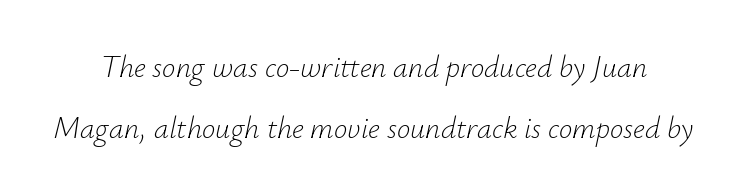
{"italic": "yes", "lean": "right", "slant_degrees": 12, "bold": "no", "weight": "light", "width": "normal", "stroke_contrast": "low", "x_height": "small", "monospaced": "no", "underline": "no", "line_spacing": "loose", "line_spacing_ratio": 2.02, "letter_spacing": "normal", "letter_spacing_em": 0.0, "glyph_px": 30}
